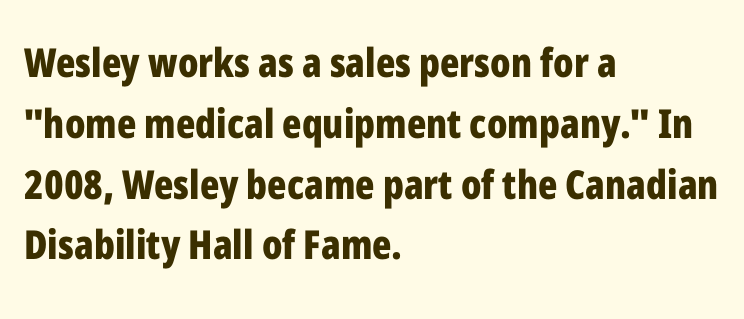
The image shows 40 px bold, condensed sans-serif type, upright; set left-aligned, normal line spacing (1.52x), normal letter spacing, not underlined; low stroke contrast and a medium x-height.
